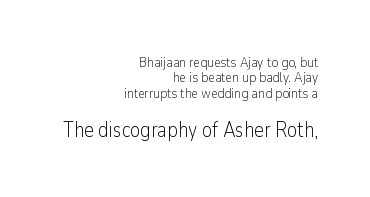
The image shows 21 px text type, upright; set right-aligned, tight line spacing (1.09x), normal letter spacing, not underlined; the second (bottom) block is 1.5x larger.
